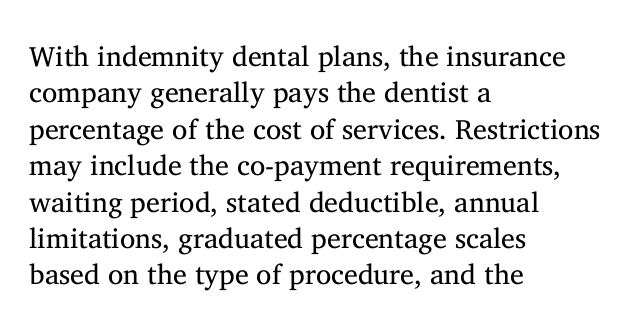
Q: Is the text bold? A: No.
Q: Is the text italic (slanted)? A: No, it is upright.
Q: Is the typeface a serif or a sans-serif typeface? A: Serif.
Q: Is the text underlined? A: No.
Q: How is the paragraph aligned? A: Left-aligned.
Q: Is the spacing between letters normal or unusually wide? A: Normal.
Q: Is the spacing between lines tight, normal or loose? A: Normal.
Q: Width (condensed, normal, or wide)? A: Normal.
Q: Stroke contrast? A: Medium.
Q: x-height? A: Medium.
Q: Monospaced? A: No.
